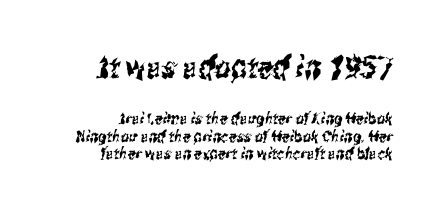
The initial chunk of copy outweighs the following chunk in type size. These lines are rendered in a variable-pitch font. The type family on display is of the sans-serif kind. Compared with typical body copy, the letter spacing here is the same. Descenders hang freely into open space. Interline gaps are noticeably narrow in this sample.
